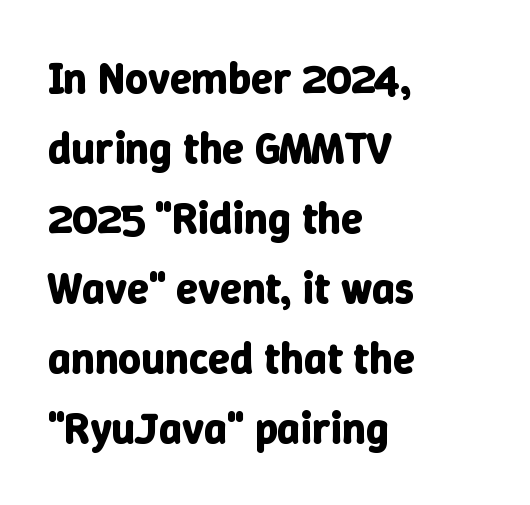
{"italic": "no", "bold": "yes", "weight": "bold", "width": "normal", "stroke_contrast": "low", "x_height": "medium", "monospaced": "no", "underline": "no", "align": "left", "line_spacing": "normal", "line_spacing_ratio": 1.59, "letter_spacing": "normal", "letter_spacing_em": 0.0, "glyph_px": 44}
